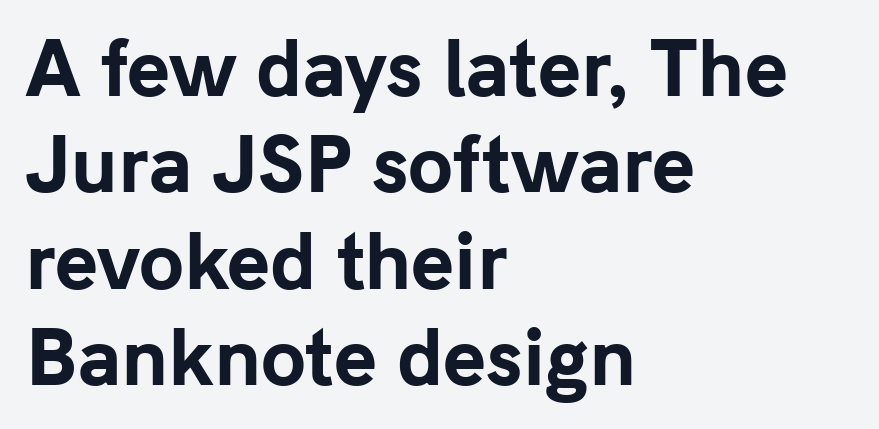
The image shows 73 px bold sans-serif type, upright; set left-aligned, normal line spacing (1.32x), normal letter spacing, not underlined; low stroke contrast and a medium x-height.
